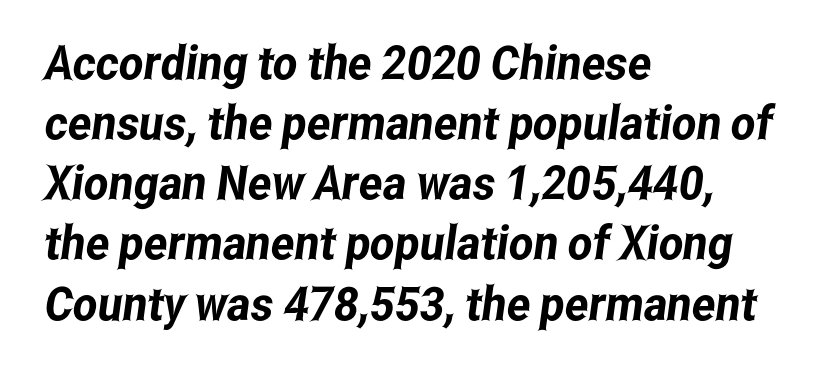
Where is the straight margin? On the left. Glance below the letters and you will spot only blank space. Proportional: the letters do not fall into vertical columns. Summary of vertical rhythm: regular, with standard interline spacing. What kind of face is this? One without serifs — a sans. You could call the tracking neutral — neither tight nor loose.
